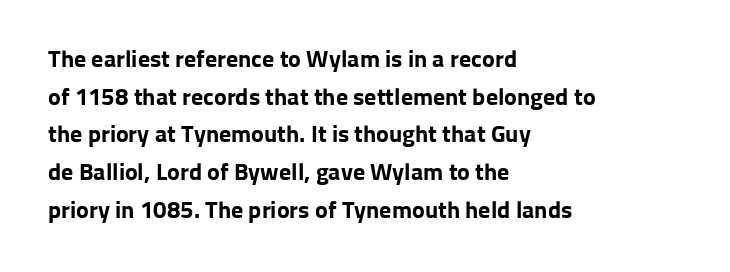
{"italic": "no", "bold": "yes", "underline": "no", "align": "left", "line_spacing": "normal", "line_spacing_ratio": 1.57, "letter_spacing": "normal", "letter_spacing_em": 0.0, "glyph_px": 24}
